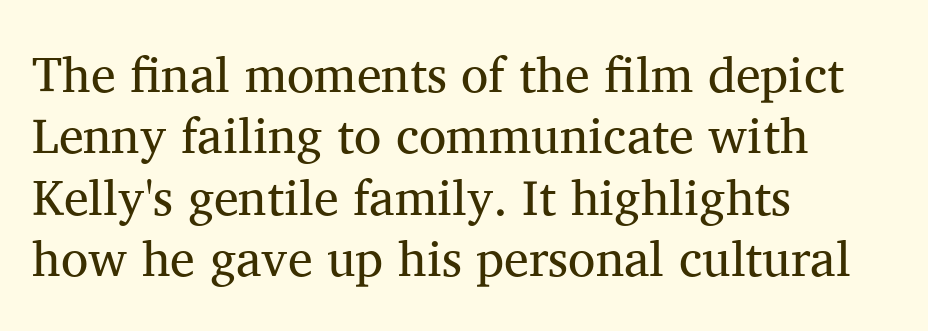
Q: Is the text bold? A: No.
Q: Is the text italic (slanted)? A: No, it is upright.
Q: Is the typeface a serif or a sans-serif typeface? A: Serif.
Q: Is the text underlined? A: No.
Q: How is the paragraph aligned? A: Left-aligned.
Q: Is the spacing between letters normal or unusually wide? A: Normal.
Q: Width (condensed, normal, or wide)? A: Normal.
Q: Stroke contrast? A: Medium.
Q: x-height? A: Medium.
Q: Monospaced? A: No.
